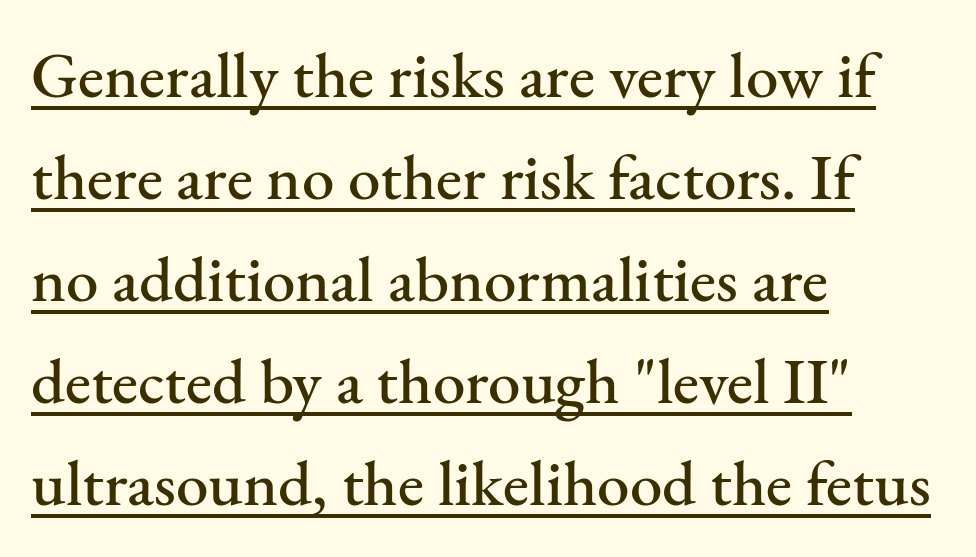
Q: Is the text italic (slanted)? A: No, it is upright.
Q: Is the typeface a serif or a sans-serif typeface? A: Serif.
Q: Is the text underlined? A: Yes.
Q: How is the paragraph aligned? A: Left-aligned.
Q: Is the spacing between letters normal or unusually wide? A: Normal.
Q: Is the spacing between lines tight, normal or loose? A: Normal.
Q: Width (condensed, normal, or wide)? A: Normal.
Q: Stroke contrast? A: Medium.
Q: x-height? A: Small.
Q: Monospaced? A: No.
